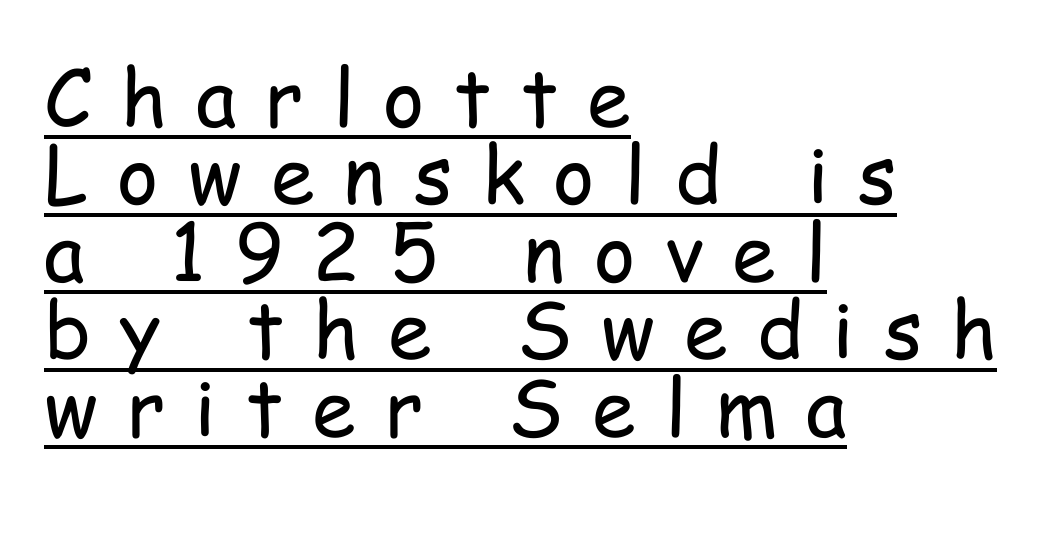
{"serif": "no", "italic": "no", "bold": "no", "weight": "regular", "width": "condensed", "stroke_contrast": "low", "x_height": "medium", "monospaced": "no", "underline": "yes", "align": "left", "line_spacing": "tight", "line_spacing_ratio": 0.98, "letter_spacing": "wide", "letter_spacing_em": 0.37, "glyph_px": 79}
